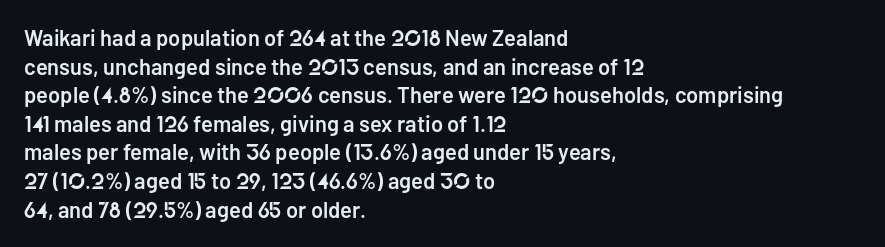
The image shows 22 px text type, upright; set left-aligned, normal line spacing (1.3x), normal letter spacing, not underlined.
